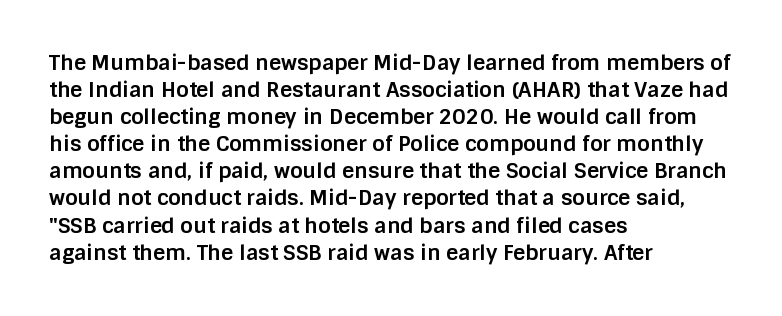
The image shows 21 px bold type, upright; set left-aligned, normal line spacing (1.29x), normal letter spacing, not underlined.
